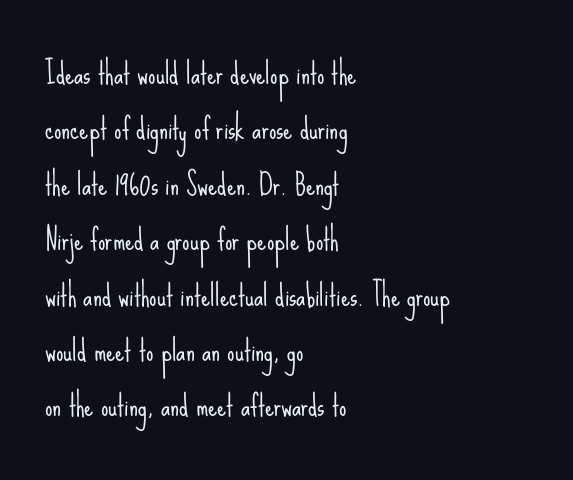
Q: Is the text bold? A: No.
Q: Is the text italic (slanted)? A: No, it is upright.
Q: Is the typeface a serif or a sans-serif typeface? A: Sans-serif.
Q: Is the text underlined? A: No.
Q: How is the paragraph aligned? A: Left-aligned.
Q: Is the spacing between letters normal or unusually wide? A: Normal.
Q: Is the spacing between lines tight, normal or loose? A: Loose.
Q: Width (condensed, normal, or wide)? A: Condensed.
Q: Stroke contrast? A: Low.
Q: x-height? A: Small.
Q: Monospaced? A: No.
